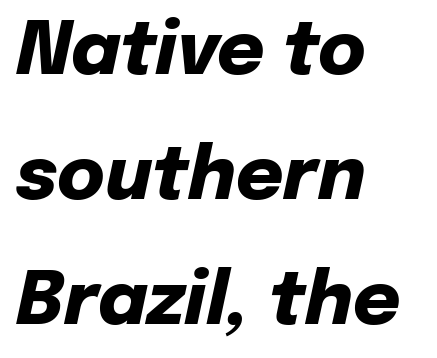
{"italic": "yes", "lean": "right", "slant_degrees": 12, "bold": "yes", "weight": "heavy", "width": "normal", "stroke_contrast": "low", "x_height": "medium", "monospaced": "no", "underline": "no", "align": "left", "line_spacing_ratio": 1.71, "letter_spacing": "normal", "letter_spacing_em": 0.0, "glyph_px": 73}
